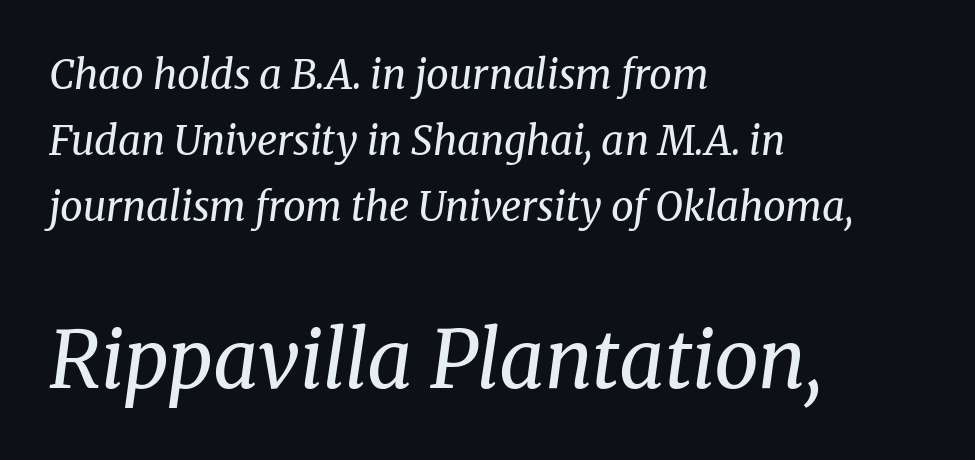
The weight would be labelled regular, book, light, or lighter still. The specimen omits any rule beneath the text block's lines. Where is the straight margin? On the left. Every character sits at an angle, as italics do. Is this a fixed-width face? No — the glyphs have proportional, varying widths. Rows of type keep a routine distance in the vertical direction.
